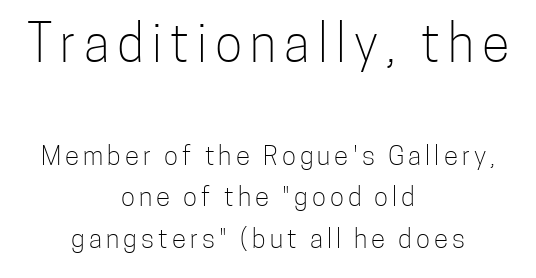
The rendering uses natural spacing where letterforms have individual widths. Type style note: lacks serifs. The strokes are not fattened; the text isn't bold. Style check: upright.
